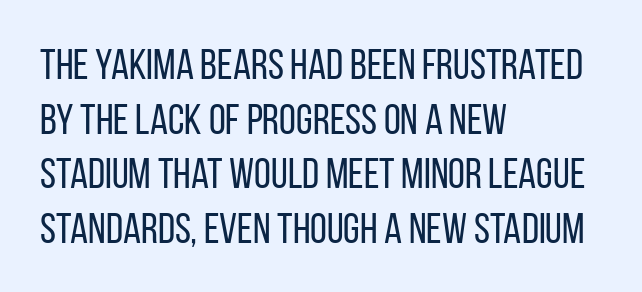
{"serif": "no", "italic": "no", "bold": "no", "weight": "regular", "width": "condensed", "stroke_contrast": "low", "x_height": "large", "monospaced": "no", "underline": "no", "align": "left", "line_spacing": "normal", "line_spacing_ratio": 1.27, "letter_spacing": "normal", "letter_spacing_em": 0.0, "glyph_px": 43}
